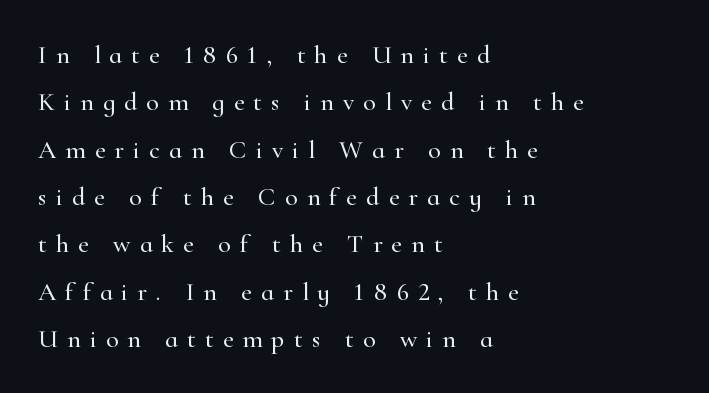
{"italic": "no", "underline": "no", "align": "left", "line_spacing_ratio": 1.82, "letter_spacing": "wide", "letter_spacing_em": 0.35, "glyph_px": 26}
